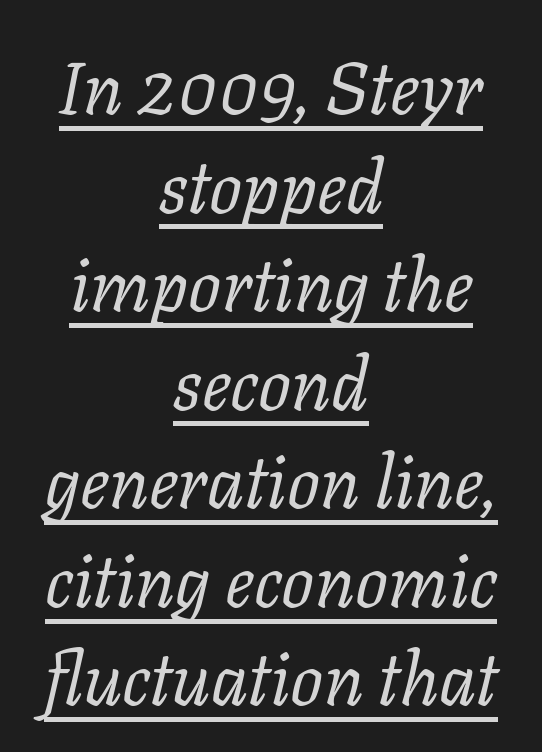
Layout note: lines centered. Think standard paragraph weight, or any step lighter than that. Standard letterfit; no display-style spreading of the glyphs. The passage shown is typed in a proportional face where columns would drift.
